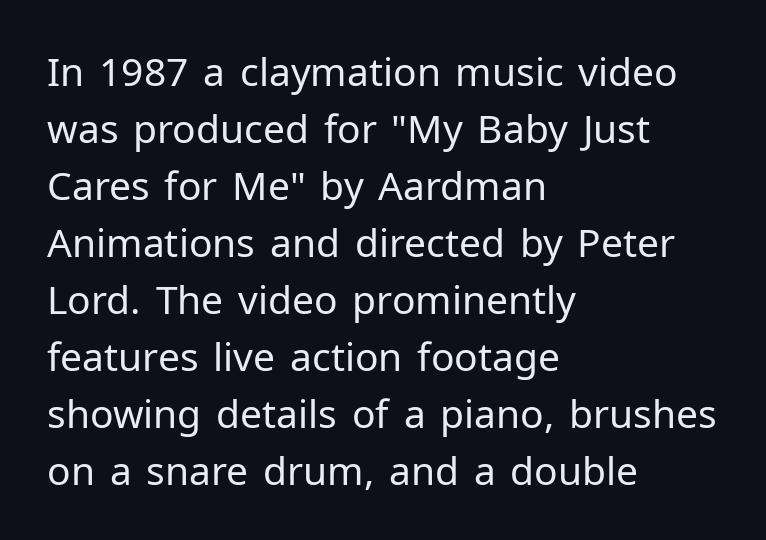
The image shows 39 px regular-weight sans-serif type, upright; set left-aligned, normal line spacing (1.46x), normal letter spacing, not underlined; low stroke contrast and a medium x-height.
